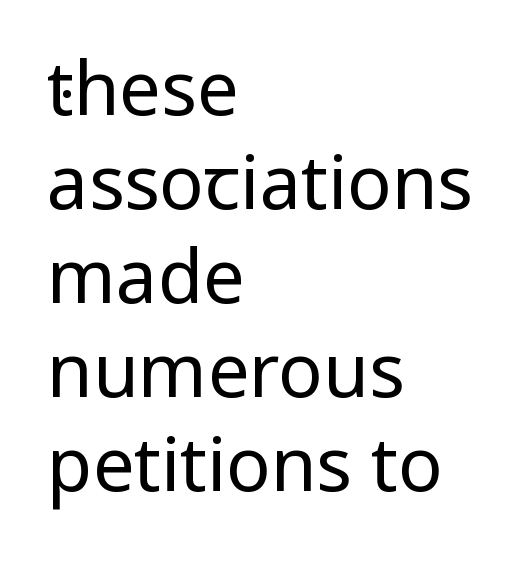
Q: Is the text bold? A: No.
Q: Is the text italic (slanted)? A: No, it is upright.
Q: Is the typeface a serif or a sans-serif typeface? A: Sans-serif.
Q: Is the text underlined? A: No.
Q: How is the paragraph aligned? A: Left-aligned.
Q: Is the spacing between letters normal or unusually wide? A: Normal.
Q: Is the spacing between lines tight, normal or loose? A: Normal.
Q: Width (condensed, normal, or wide)? A: Condensed.
Q: Stroke contrast? A: Low.
Q: x-height? A: Large.
Q: Monospaced? A: No.
